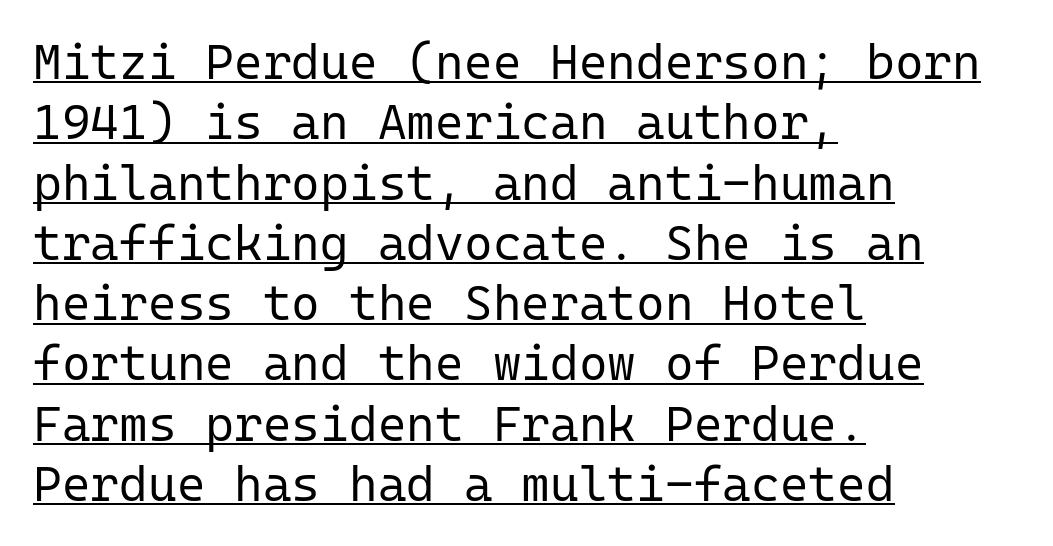
Spacing verdict: monospaced, one width for all characters. The letters sit at their default tracking, neither squeezed nor spread. Underline: present. Caption: multi-line text, flush left, ragged right.
